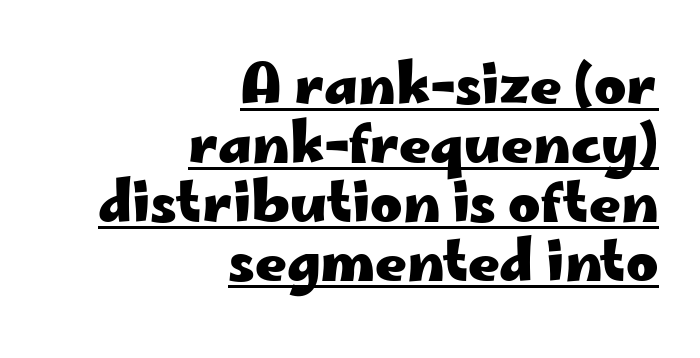
{"serif": "no", "italic": "no", "bold": "yes", "weight": "heavy", "width": "wide", "stroke_contrast": "low", "x_height": "small", "monospaced": "no", "underline": "yes", "align": "right", "line_spacing": "tight", "line_spacing_ratio": 1.07, "letter_spacing": "normal", "letter_spacing_em": 0.0, "glyph_px": 55}
